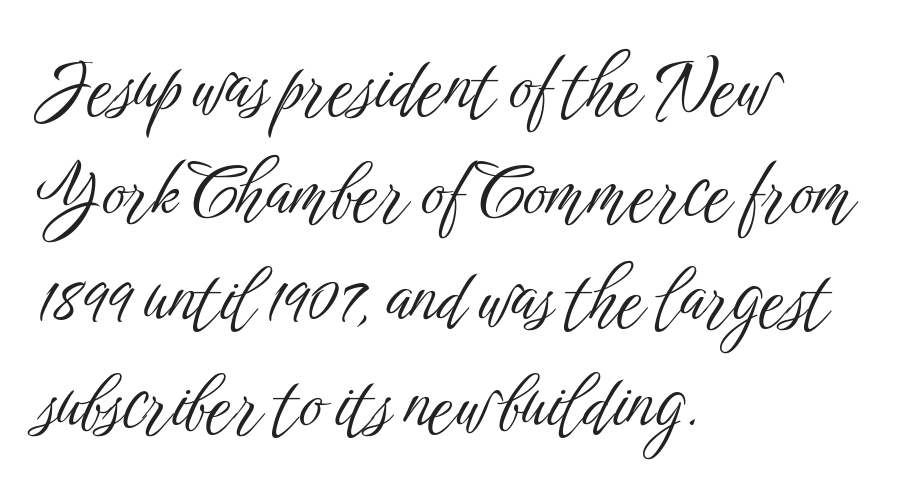
The image shows 72 px light, condensed sans-serif type; set left-aligned, normal line spacing (1.47x), normal letter spacing, not underlined; low stroke contrast and a medium x-height.
